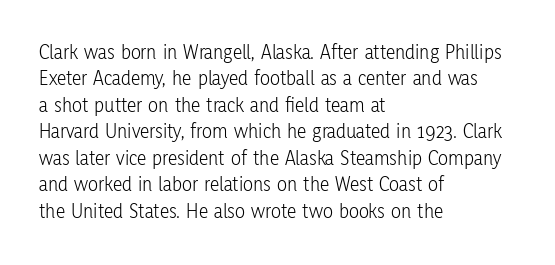
The image shows 21 px text type, upright; set left-aligned, normal line spacing (1.26x), normal letter spacing, not underlined.
